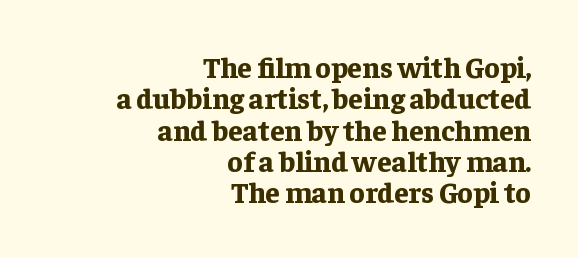
{"serif": "yes", "italic": "no", "bold": "yes", "weight": "bold", "width": "normal", "stroke_contrast": "low", "x_height": "medium", "monospaced": "no", "underline": "no", "align": "right", "line_spacing": "tight", "line_spacing_ratio": 1.08, "letter_spacing": "normal", "letter_spacing_em": 0.0, "glyph_px": 29}
